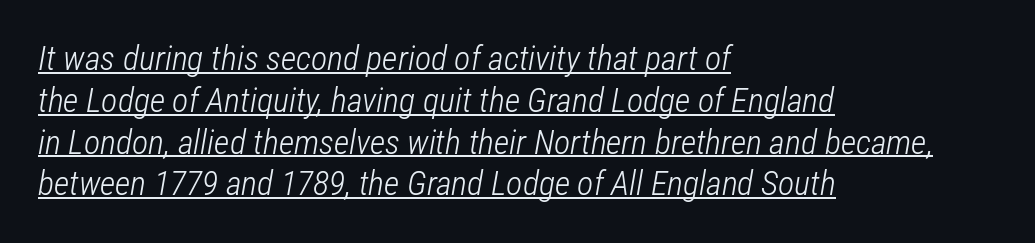
The image shows 34 px light, condensed type, italic (leaning right); set left-aligned, line spacing 1.23x, normal letter spacing, underlined; low stroke contrast and a medium x-height.
